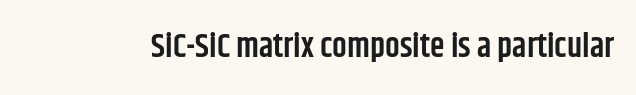
Q: Is the text bold? A: Semi-bold.
Q: Is the text italic (slanted)? A: No, it is upright.
Q: Is the typeface a serif or a sans-serif typeface? A: Sans-serif.
Q: Is the text underlined? A: No.
Q: Is the spacing between letters normal or unusually wide? A: Normal.
Q: Width (condensed, normal, or wide)? A: Condensed.
Q: Stroke contrast? A: Low.
Q: x-height? A: Large.
Q: Monospaced? A: No.
